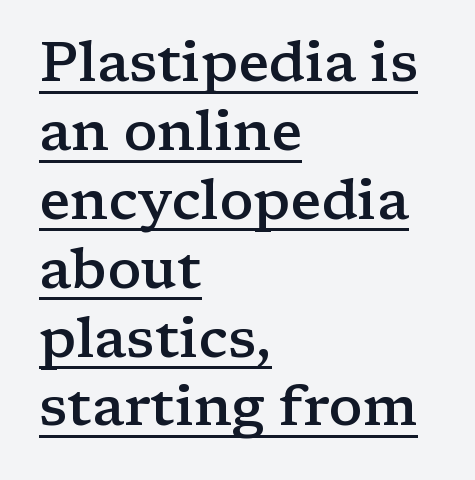
{"serif": "yes", "italic": "no", "bold": "semi", "weight": "semibold", "width": "wide", "stroke_contrast": "low", "x_height": "medium", "monospaced": "no", "underline": "yes", "align": "left", "line_spacing_ratio": 1.23, "letter_spacing": "normal", "letter_spacing_em": 0.0, "glyph_px": 56}
